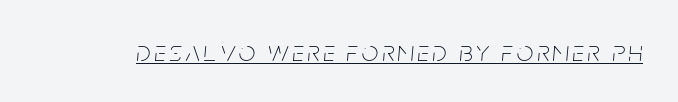
{"italic": "yes", "lean": "right", "slant_degrees": 5, "bold": "no", "weight": "thin", "width": "condensed", "stroke_contrast": "low", "x_height": "large", "monospaced": "no", "underline": "yes", "glyph_px": 29}
